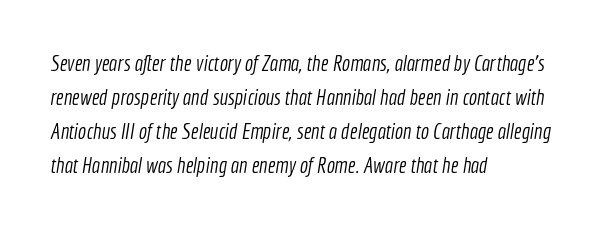
The passage shown is not underscored anywhere. Caption: face not bold, strokes unweighted. Tracking value appears to be zero — textbook default spacing. Leading: standard. The rag falls on the right side of this text block.
